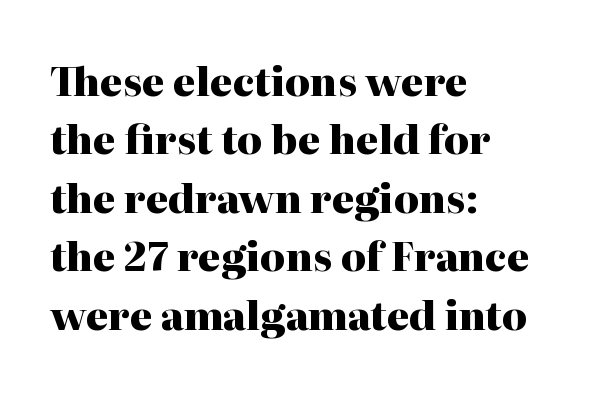
The rendering keeps characters at their native spacing. The rag falls on the right side of this text block. Heavy, bold letterforms. The type family on display is of the serif kind. Proportional: the letters do not fall into vertical columns. Each new line begins a customary step beneath the previous one.
